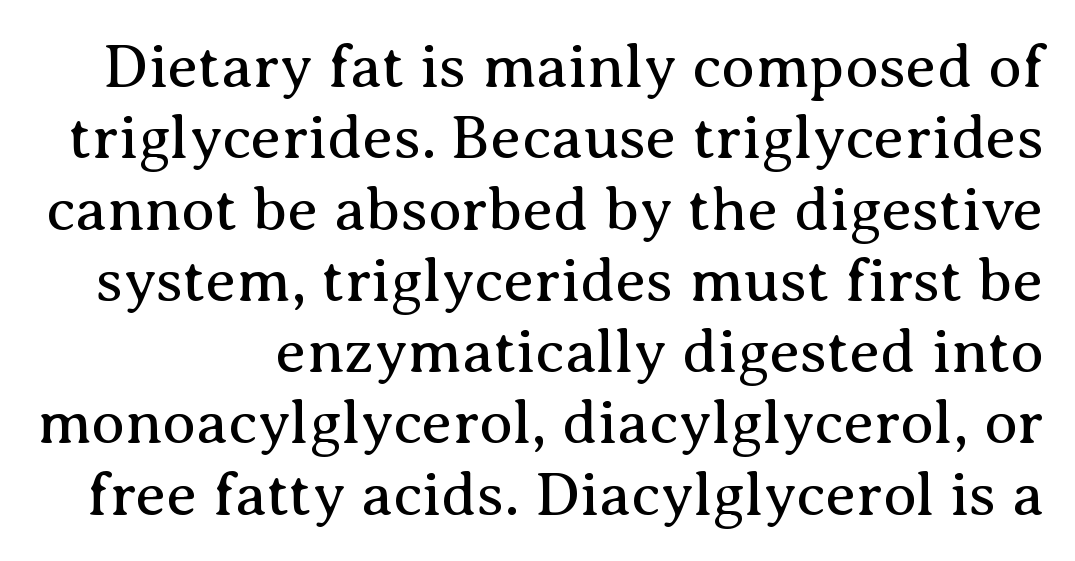
{"serif": "yes", "italic": "no", "bold": "no", "weight": "regular", "width": "normal", "stroke_contrast": "medium", "x_height": "medium", "monospaced": "no", "underline": "no", "line_spacing": "tight", "line_spacing_ratio": 1.15, "letter_spacing": "normal", "letter_spacing_em": 0.0, "glyph_px": 62}
